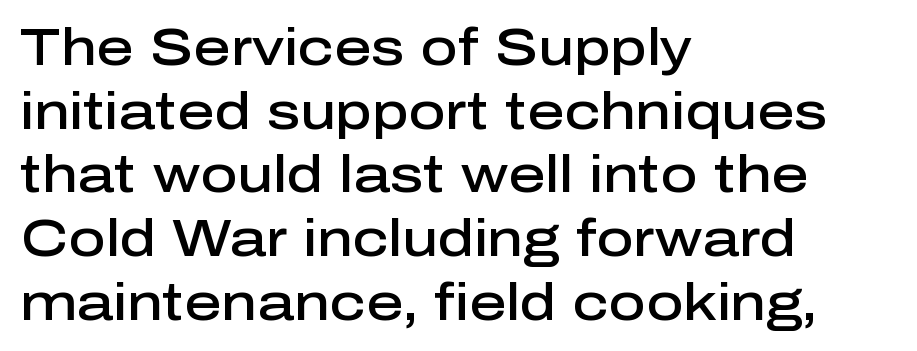
{"serif": "no", "italic": "no", "bold": "semi", "weight": "semibold", "width": "normal", "stroke_contrast": "low", "x_height": "medium", "monospaced": "no", "underline": "no", "align": "left", "line_spacing": "normal", "line_spacing_ratio": 1.25, "letter_spacing": "normal", "letter_spacing_em": 0.0, "glyph_px": 51}
